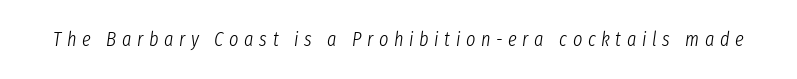
The image shows 20 px text type, italic (leaning right); set unusually wide letter spacing (+0.28 em), not underlined.
